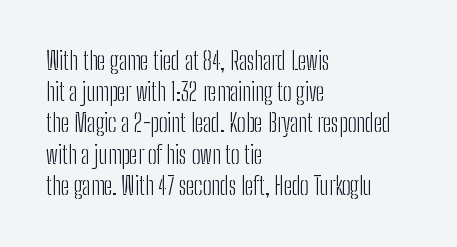
Q: Is the text bold? A: No.
Q: Is the text italic (slanted)? A: No, it is upright.
Q: Is the text underlined? A: No.
Q: How is the paragraph aligned? A: Left-aligned.
Q: Is the spacing between letters normal or unusually wide? A: Normal.
Q: Is the spacing between lines tight, normal or loose? A: Normal.
